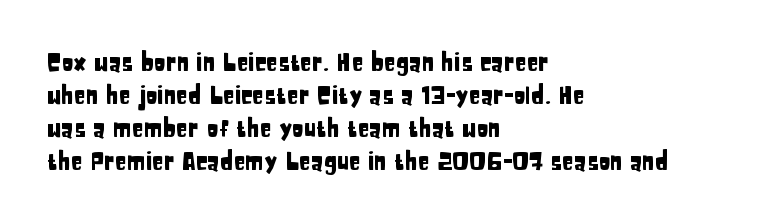
The type sits square on the baseline with zero lean. Students, observe: this is what conventionally led text looks like. Notice how the passage keeps a crisp vertical edge on the left only. Lines of text with bare space underneath.
